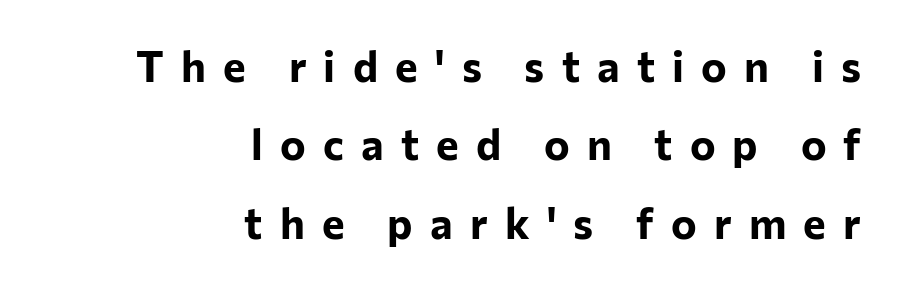
The image shows 43 px bold sans-serif type, upright; set right-aligned, line spacing 1.82x, unusually wide letter spacing (+0.4 em), not underlined; low stroke contrast and a medium x-height.
